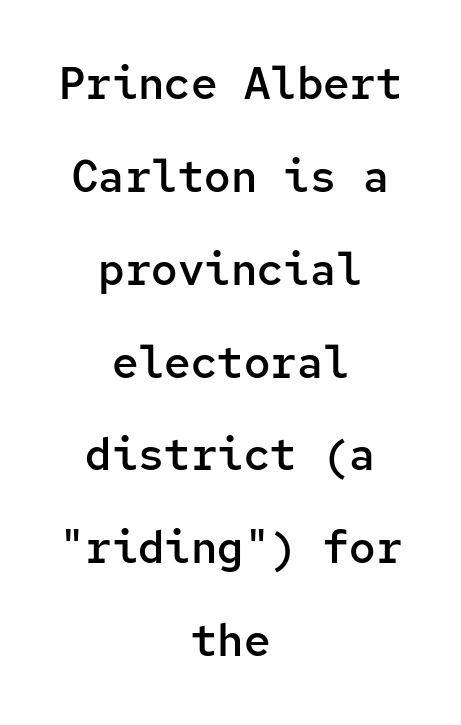
Q: Is the text bold? A: Semi-bold.
Q: Is the text italic (slanted)? A: No, it is upright.
Q: Is the typeface a serif or a sans-serif typeface? A: Sans-serif.
Q: Is the text underlined? A: No.
Q: How is the paragraph aligned? A: Centered.
Q: Is the spacing between letters normal or unusually wide? A: Normal.
Q: Is the spacing between lines tight, normal or loose? A: Loose.
Q: Width (condensed, normal, or wide)? A: Normal.
Q: Stroke contrast? A: Low.
Q: x-height? A: Medium.
Q: Monospaced? A: Yes.
